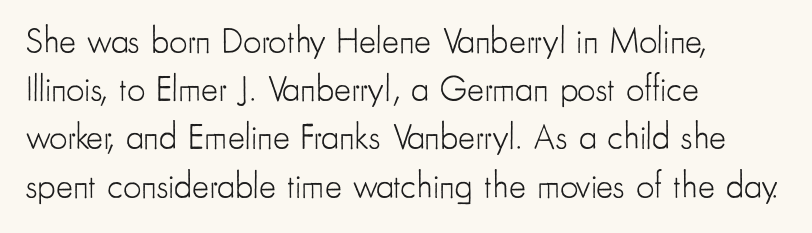
{"serif": "no", "italic": "no", "bold": "no", "weight": "light", "width": "condensed", "stroke_contrast": "low", "x_height": "small", "monospaced": "no", "underline": "no", "align": "left", "line_spacing": "normal", "line_spacing_ratio": 1.34, "letter_spacing": "normal", "letter_spacing_em": 0.0, "glyph_px": 36}
